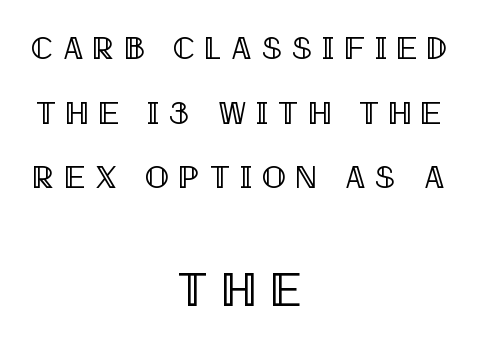
The lower block of text is set noticeably larger than the block above it. The foot of each line stays bare and open. Italic? Not at all — the glyphs are vertical. Think of a printed novel: that variable character pitch is what you see here. These lines stack symmetrically, like a column narrowing and widening about its center.
